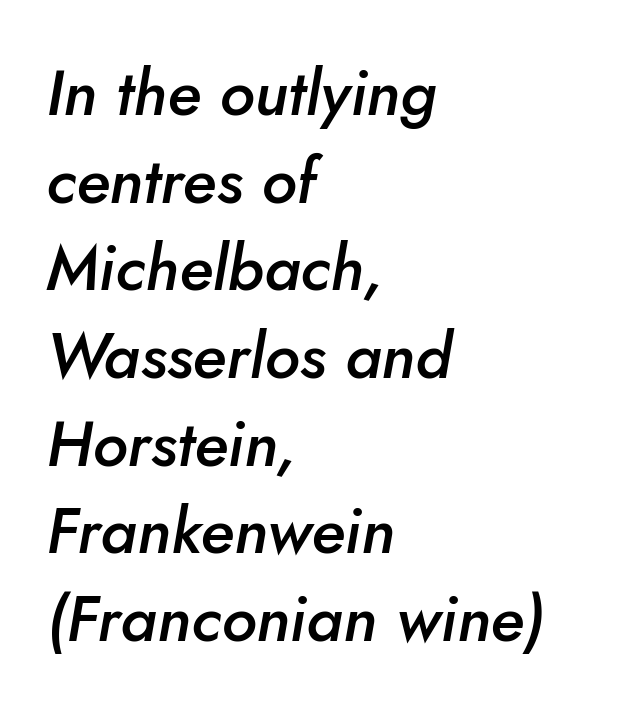
{"italic": "yes", "lean": "right", "slant_degrees": 5, "bold": "semi", "weight": "semibold", "width": "normal", "stroke_contrast": "low", "x_height": "small", "monospaced": "no", "underline": "no", "align": "left", "line_spacing": "normal", "line_spacing_ratio": 1.37, "letter_spacing": "normal", "letter_spacing_em": 0.0, "glyph_px": 64}
